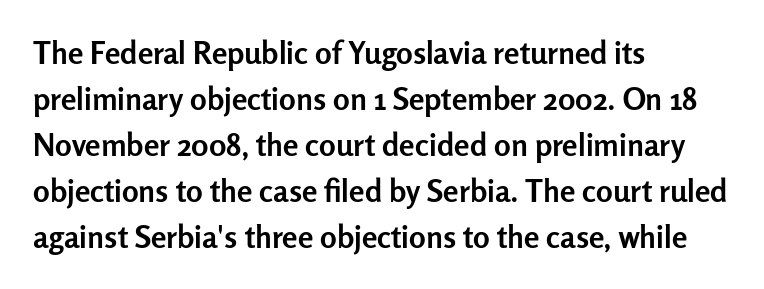
Q: Is the text bold? A: Yes.
Q: Is the text italic (slanted)? A: No, it is upright.
Q: Is the typeface a serif or a sans-serif typeface? A: Sans-serif.
Q: Is the text underlined? A: No.
Q: How is the paragraph aligned? A: Left-aligned.
Q: Is the spacing between letters normal or unusually wide? A: Normal.
Q: Is the spacing between lines tight, normal or loose? A: Normal.
Q: Width (condensed, normal, or wide)? A: Normal.
Q: Stroke contrast? A: Low.
Q: x-height? A: Medium.
Q: Monospaced? A: No.
